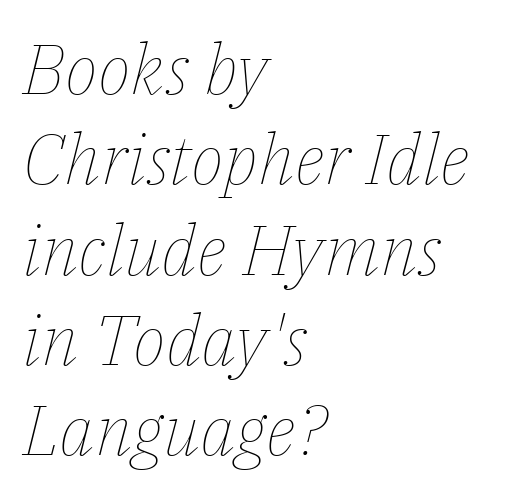
The image shows 70 px thin type, italic (leaning right); set left-aligned, normal line spacing (1.29x), normal letter spacing, not underlined; low stroke contrast and a medium x-height.
